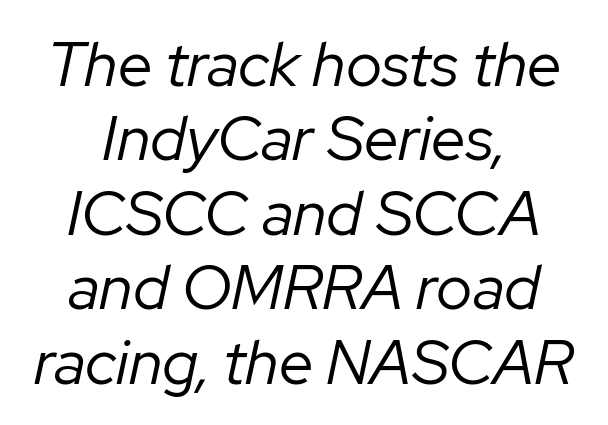
Spacing verdict: proportional, widths tailored to each character. Looking at the ascenders, they clearly lean. Horizontally, the lines are justified to the midpoint only. The cut favours lightness, reaching ordinary text weight at its darkest. Anything drawn beneath the words? Only blank space. Observe the ordinary spacing: letters are neighbours, not strangers.
